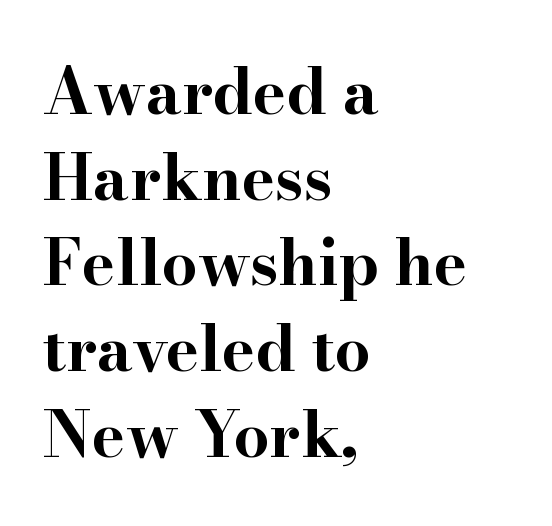
Q: Is the text bold? A: Yes.
Q: Is the text italic (slanted)? A: No, it is upright.
Q: Is the typeface a serif or a sans-serif typeface? A: Serif.
Q: Is the text underlined? A: No.
Q: How is the paragraph aligned? A: Left-aligned.
Q: Is the spacing between letters normal or unusually wide? A: Normal.
Q: Is the spacing between lines tight, normal or loose? A: Normal.
Q: Width (condensed, normal, or wide)? A: Wide.
Q: Stroke contrast? A: High.
Q: x-height? A: Small.
Q: Monospaced? A: No.
